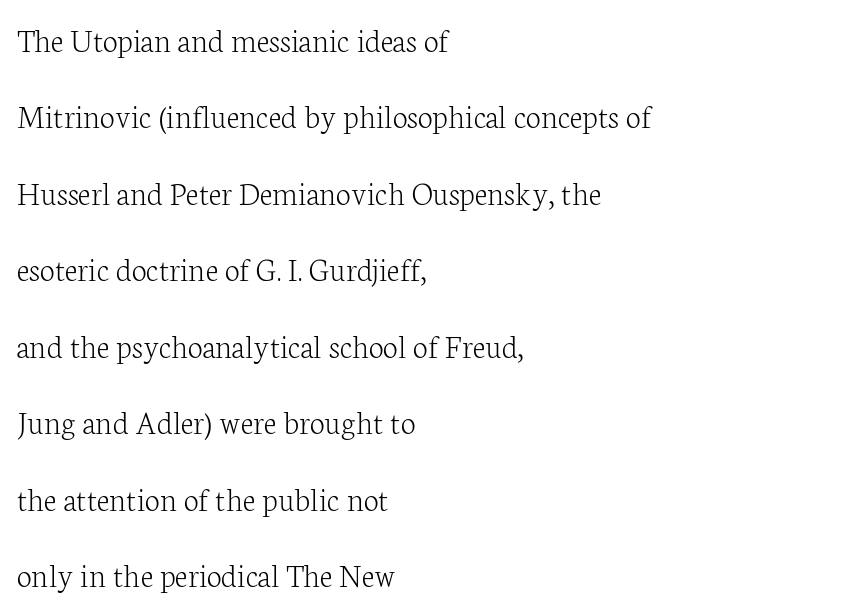
If you measured baseline to baseline, you'd find a long distance. The lettering holds an erect, upright posture throughout. The rendering anchors every line to the left-hand side. Yep, those are serifs on the letters. Underlining? Definitely not there.
